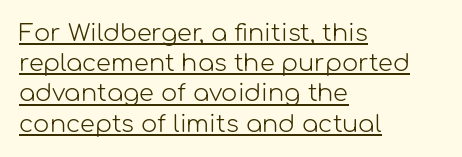
Interline gaps are of average width in this sample. The letterforms sit at book weight or below. Notice how the passage keeps a crisp vertical edge on the left only. Caption: lettering with a line underneath.
